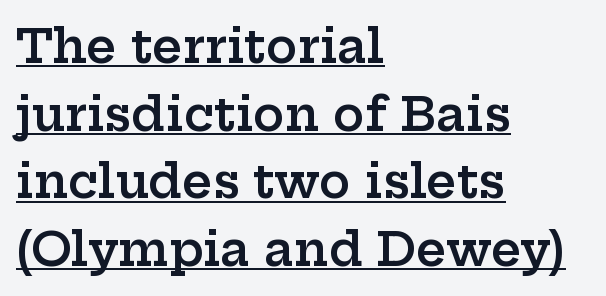
The image shows 47 px semibold, wide serif type, upright; set left-aligned, normal line spacing (1.44x), normal letter spacing, underlined; low stroke contrast and a medium x-height.
